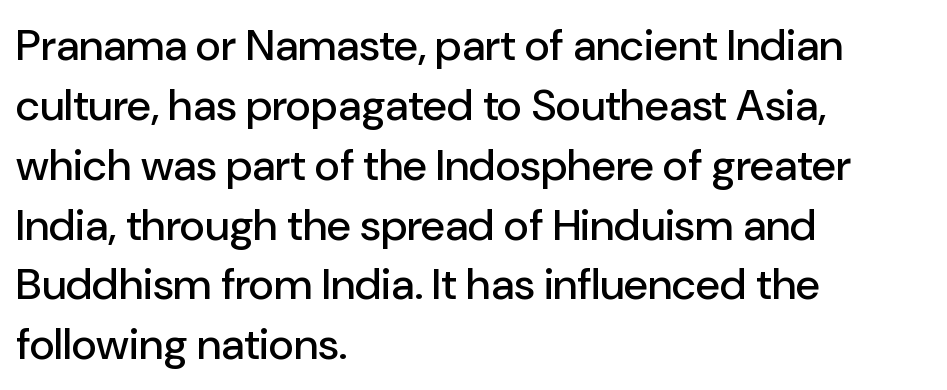
Q: Is the text italic (slanted)? A: No, it is upright.
Q: Is the typeface a serif or a sans-serif typeface? A: Sans-serif.
Q: Is the text underlined? A: No.
Q: How is the paragraph aligned? A: Left-aligned.
Q: Is the spacing between letters normal or unusually wide? A: Normal.
Q: Is the spacing between lines tight, normal or loose? A: Normal.
Q: Width (condensed, normal, or wide)? A: Normal.
Q: Stroke contrast? A: Low.
Q: x-height? A: Medium.
Q: Monospaced? A: No.
